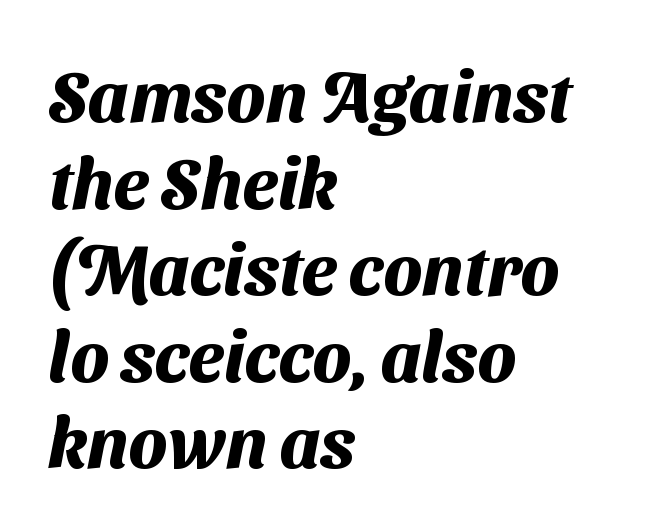
{"serif": "no", "bold": "yes", "weight": "heavy", "width": "normal", "stroke_contrast": "medium", "x_height": "medium", "monospaced": "no", "underline": "no", "align": "left", "line_spacing_ratio": 1.22, "letter_spacing": "normal", "letter_spacing_em": 0.0, "glyph_px": 71}
